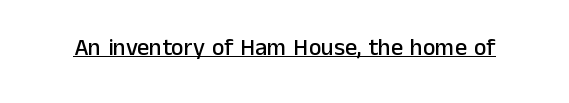
{"italic": "no", "underline": "yes", "letter_spacing": "normal", "letter_spacing_em": 0.0, "glyph_px": 24}
